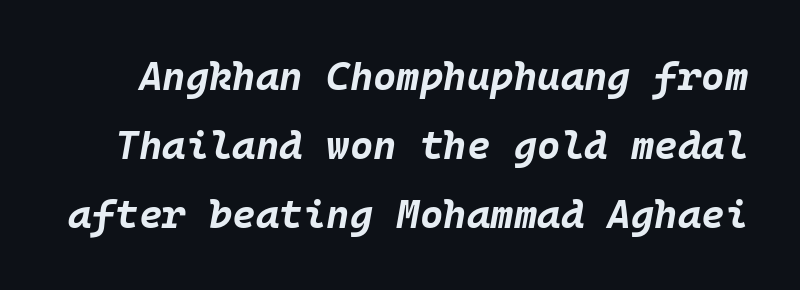
The image shows 40 px bold type, italic (leaning right), monospaced; set line spacing 1.72x, normal letter spacing, not underlined; low stroke contrast and a large x-height.
